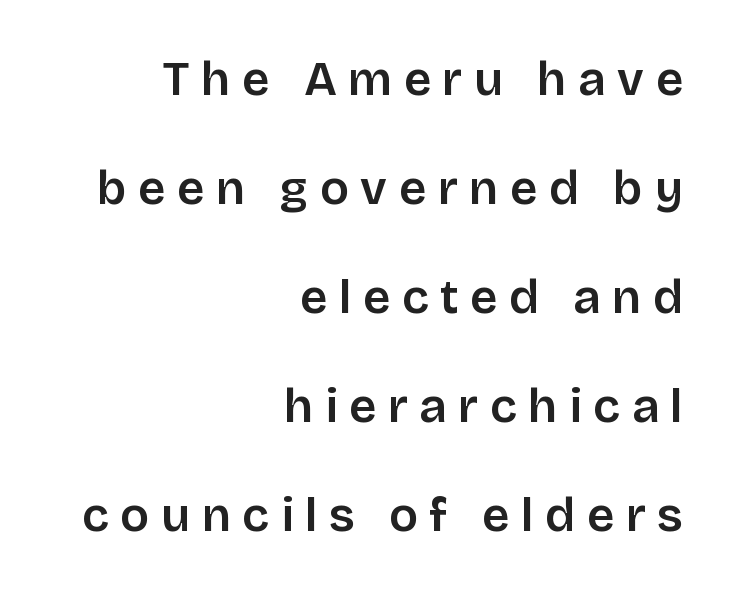
{"serif": "no", "italic": "no", "width": "normal", "stroke_contrast": "low", "x_height": "large", "monospaced": "no", "underline": "no", "align": "right", "line_spacing": "loose", "line_spacing_ratio": 2.27, "letter_spacing": "wide", "letter_spacing_em": 0.24, "glyph_px": 48}
